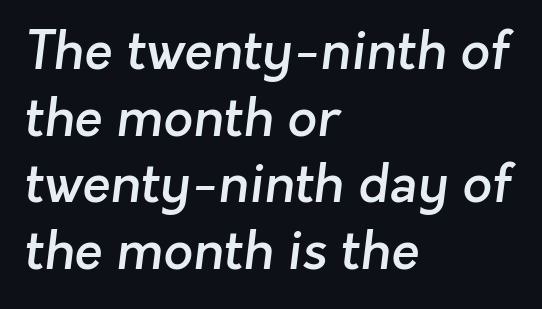
{"serif": "no", "bold": "semi", "weight": "semibold", "width": "normal", "stroke_contrast": "low", "x_height": "medium", "monospaced": "no", "underline": "no", "align": "left", "line_spacing": "normal", "line_spacing_ratio": 1.28, "letter_spacing": "normal", "letter_spacing_em": 0.0, "glyph_px": 52}
